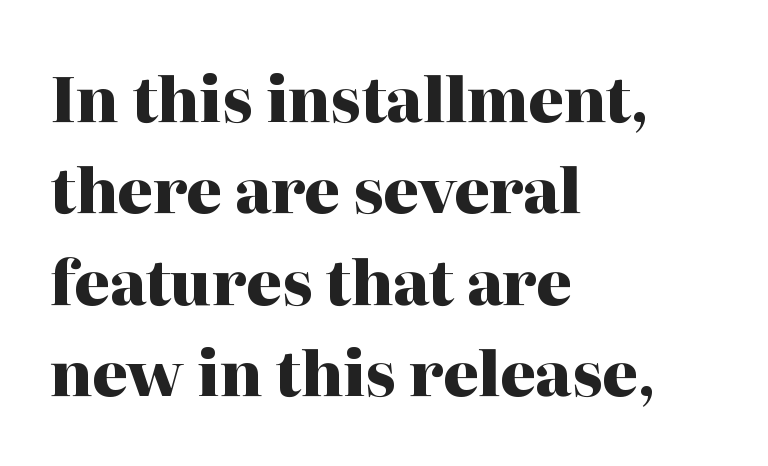
Q: Is the text bold? A: Yes.
Q: Is the text italic (slanted)? A: No, it is upright.
Q: Is the typeface a serif or a sans-serif typeface? A: Serif.
Q: Is the text underlined? A: No.
Q: How is the paragraph aligned? A: Left-aligned.
Q: Is the spacing between letters normal or unusually wide? A: Normal.
Q: Is the spacing between lines tight, normal or loose? A: Normal.
Q: Width (condensed, normal, or wide)? A: Normal.
Q: Stroke contrast? A: High.
Q: x-height? A: Medium.
Q: Monospaced? A: No.
